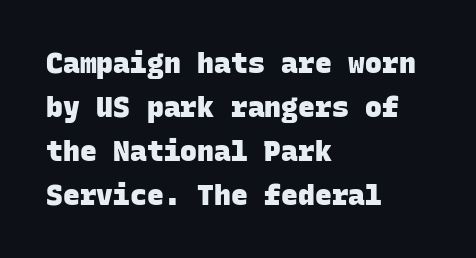
{"serif": "no", "bold": "yes", "weight": "heavy", "width": "normal", "stroke_contrast": "low", "x_height": "large", "monospaced": "yes", "underline": "no", "align": "left", "line_spacing": "normal", "line_spacing_ratio": 1.57, "letter_spacing": "normal", "letter_spacing_em": 0.0, "glyph_px": 28}
